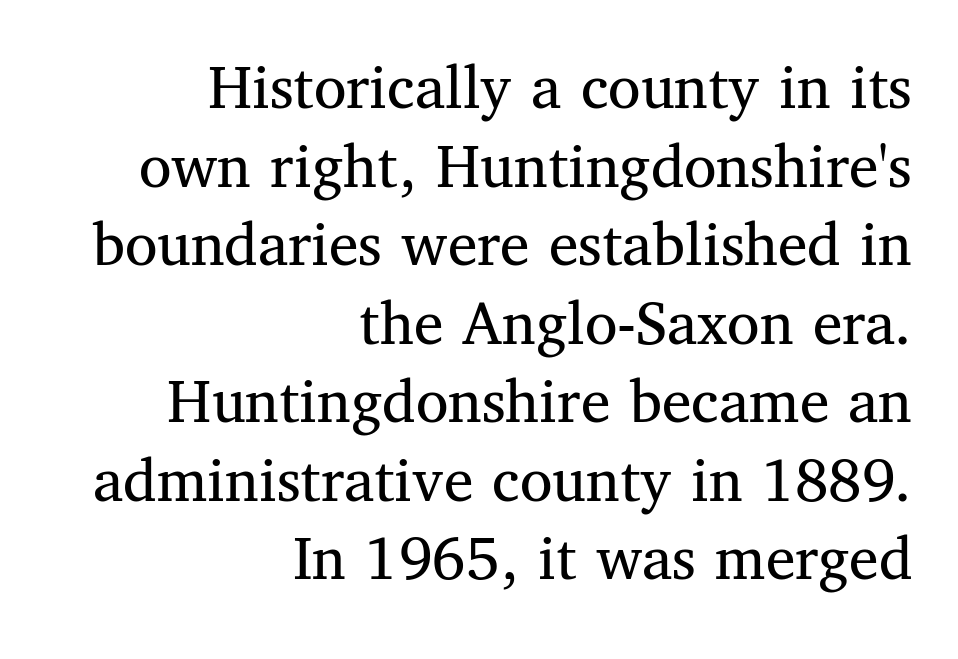
{"serif": "yes", "italic": "no", "bold": "no", "weight": "regular", "width": "normal", "stroke_contrast": "medium", "x_height": "medium", "monospaced": "no", "underline": "no", "align": "right", "line_spacing_ratio": 1.19, "letter_spacing": "normal", "letter_spacing_em": 0.0, "glyph_px": 66}
